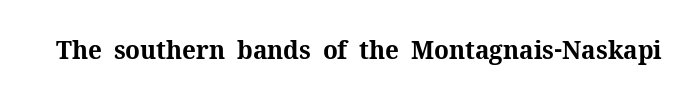
{"italic": "no", "bold": "yes", "underline": "no", "letter_spacing": "normal", "letter_spacing_em": 0.0, "glyph_px": 26}
